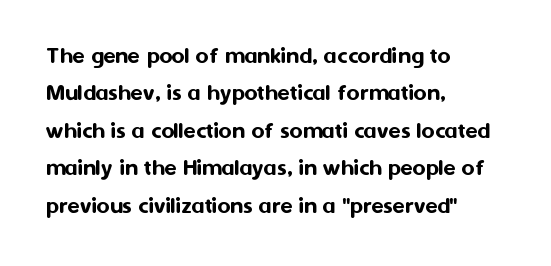
Q: Is the text italic (slanted)? A: No, it is upright.
Q: Is the text underlined? A: No.
Q: How is the paragraph aligned? A: Left-aligned.
Q: Is the spacing between letters normal or unusually wide? A: Normal.
Q: Is the spacing between lines tight, normal or loose? A: Normal.
